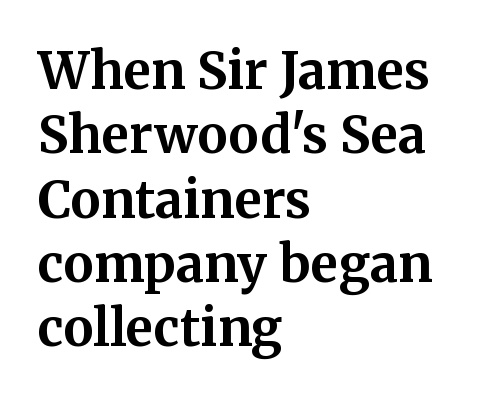
The image shows 51 px bold serif type, upright; set left-aligned, normal line spacing (1.26x), normal letter spacing, not underlined; medium stroke contrast and a medium x-height.
